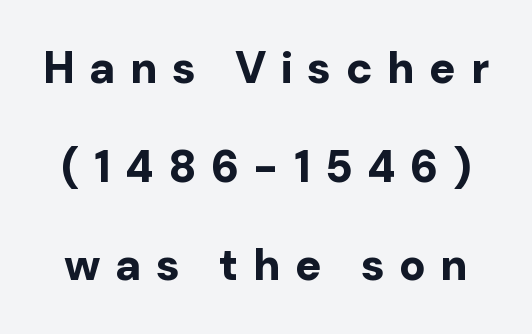
Q: Is the text bold? A: Yes.
Q: Is the text italic (slanted)? A: No, it is upright.
Q: Is the typeface a serif or a sans-serif typeface? A: Sans-serif.
Q: Is the text underlined? A: No.
Q: Is the spacing between letters normal or unusually wide? A: Unusually wide.
Q: Is the spacing between lines tight, normal or loose? A: Loose.
Q: Width (condensed, normal, or wide)? A: Normal.
Q: Stroke contrast? A: Low.
Q: x-height? A: Medium.
Q: Monospaced? A: No.
